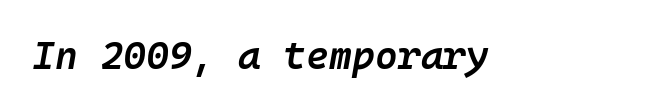
{"italic": "yes", "lean": "right", "slant_degrees": 10, "bold": "semi", "weight": "semibold", "width": "normal", "stroke_contrast": "low", "x_height": "medium", "underline": "no", "letter_spacing": "normal", "letter_spacing_em": 0.0, "glyph_px": 39}
